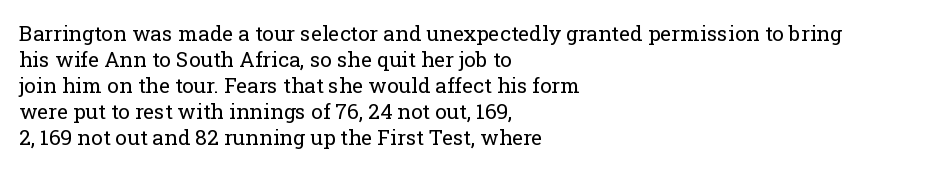
The typography opts for an upright posture over an oblique one. Unmarked baselines from the first word to the last. Students, note that the glyphs here touch the page at normal intervals. Which margin do the lines hug? The left one — the right edge is uneven. The typesetting does not lean heavy: it is not bold.
